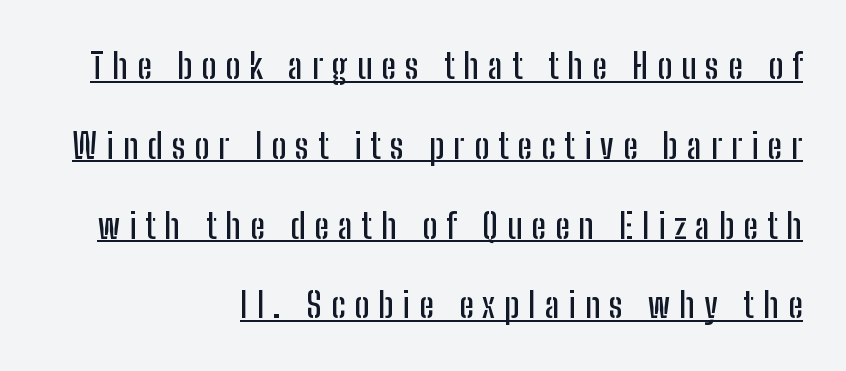
{"serif": "no", "italic": "no", "width": "condensed", "stroke_contrast": "low", "x_height": "medium", "monospaced": "no", "underline": "yes", "align": "right", "line_spacing": "loose", "line_spacing_ratio": 2.28, "letter_spacing": "wide", "letter_spacing_em": 0.26, "glyph_px": 35}
